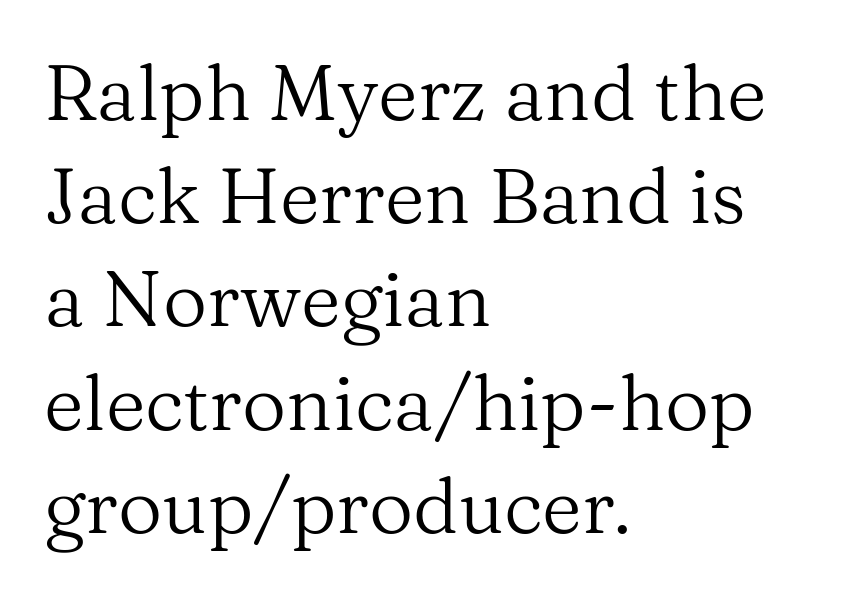
Q: Is the text bold? A: No.
Q: Is the text italic (slanted)? A: No, it is upright.
Q: Is the typeface a serif or a sans-serif typeface? A: Serif.
Q: Is the text underlined? A: No.
Q: How is the paragraph aligned? A: Left-aligned.
Q: Is the spacing between letters normal or unusually wide? A: Normal.
Q: Is the spacing between lines tight, normal or loose? A: Normal.
Q: Width (condensed, normal, or wide)? A: Normal.
Q: Stroke contrast? A: Medium.
Q: x-height? A: Medium.
Q: Monospaced? A: No.
